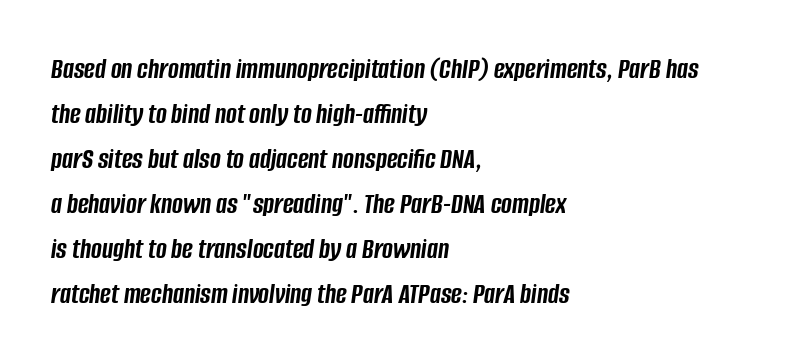
The image shows 29 px semibold, condensed type, italic (leaning right); set left-aligned, normal line spacing (1.55x), normal letter spacing, not underlined; low stroke contrast and a large x-height.
